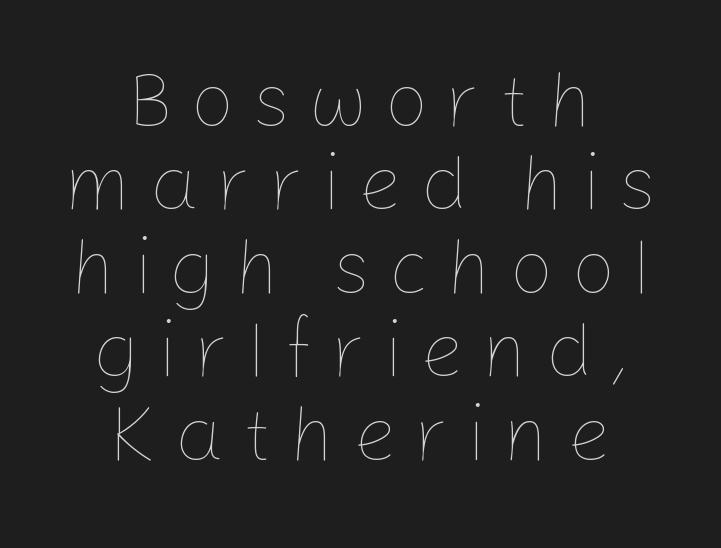
Q: Is the text bold? A: No.
Q: Is the text italic (slanted)? A: No, it is upright.
Q: Is the text underlined? A: No.
Q: How is the paragraph aligned? A: Centered.
Q: Is the spacing between letters normal or unusually wide? A: Unusually wide.
Q: Is the spacing between lines tight, normal or loose? A: Tight.
Q: Width (condensed, normal, or wide)? A: Normal.
Q: Stroke contrast? A: Low.
Q: x-height? A: Medium.
Q: Monospaced? A: No.
